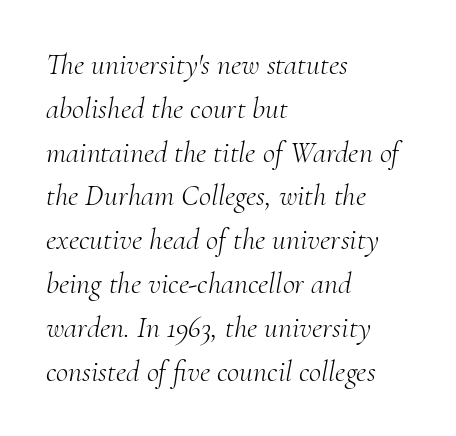
Q: Is the text bold? A: No.
Q: Is the text italic (slanted)? A: Yes, it leans right by about 10 degrees.
Q: Is the typeface a serif or a sans-serif typeface? A: Serif.
Q: Is the text underlined? A: No.
Q: How is the paragraph aligned? A: Left-aligned.
Q: Is the spacing between letters normal or unusually wide? A: Normal.
Q: Is the spacing between lines tight, normal or loose? A: Normal.
Q: Width (condensed, normal, or wide)? A: Normal.
Q: Stroke contrast? A: Medium.
Q: x-height? A: Small.
Q: Monospaced? A: No.
